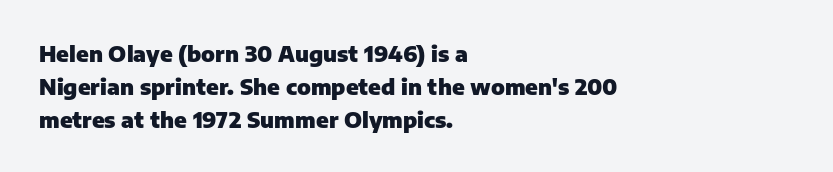
{"italic": "no", "bold": "yes", "underline": "no", "align": "left", "line_spacing": "normal", "line_spacing_ratio": 1.49, "letter_spacing": "normal", "letter_spacing_em": 0.0, "glyph_px": 22}
